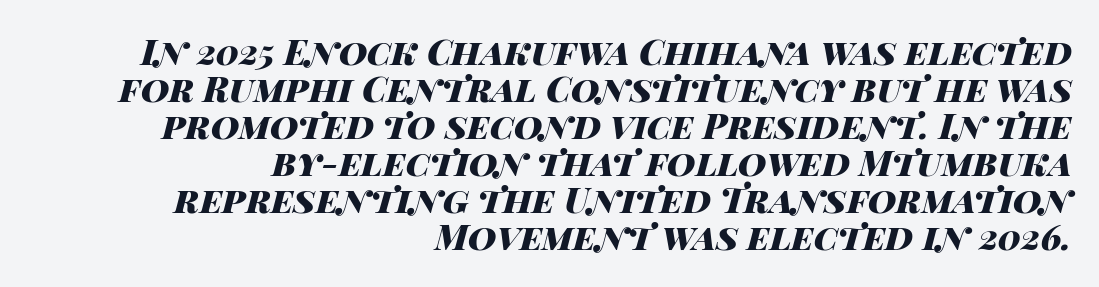
Q: Is the text bold? A: Yes.
Q: Is the text italic (slanted)? A: Yes, it leans right by about 14 degrees.
Q: Is the text underlined? A: No.
Q: How is the paragraph aligned? A: Right-aligned.
Q: Is the spacing between letters normal or unusually wide? A: Normal.
Q: Is the spacing between lines tight, normal or loose? A: Tight.
Q: Width (condensed, normal, or wide)? A: Wide.
Q: Stroke contrast? A: High.
Q: x-height? A: Large.
Q: Monospaced? A: No.
